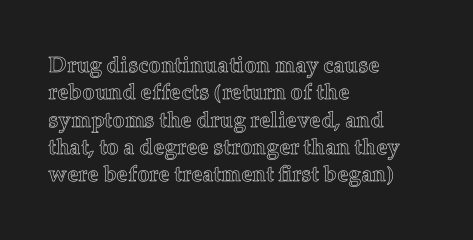
The lines are quadded left. Bare-footed words on every line. Notice how the stems are strictly vertical — no italics here. The gaps between neighbouring characters are ordinary and unremarkable.
